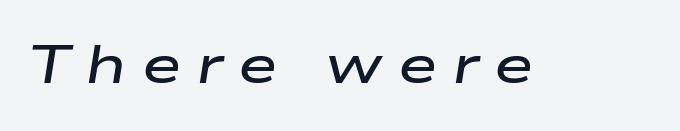
The image shows 54 px semibold, wide type, italic (leaning right); set unusually wide letter spacing (+0.27 em), not underlined; low stroke contrast and a medium x-height.
